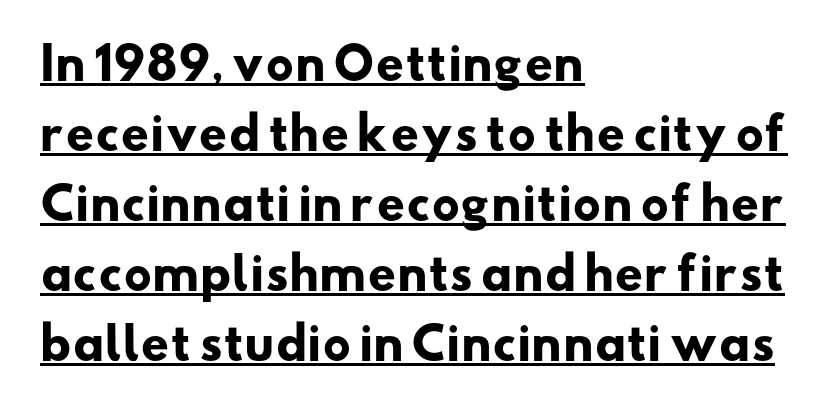
{"serif": "no", "bold": "yes", "weight": "heavy", "width": "wide", "stroke_contrast": "low", "x_height": "small", "monospaced": "no", "underline": "yes", "align": "left", "line_spacing": "normal", "line_spacing_ratio": 1.59, "letter_spacing": "normal", "letter_spacing_em": 0.0, "glyph_px": 44}
